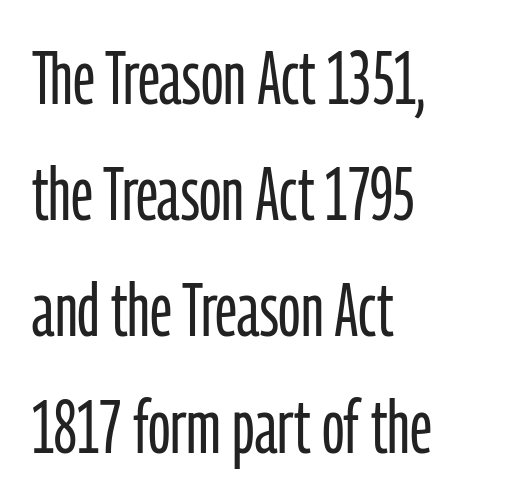
Q: Is the text bold? A: No.
Q: Is the text italic (slanted)? A: No, it is upright.
Q: Is the typeface a serif or a sans-serif typeface? A: Sans-serif.
Q: Is the text underlined? A: No.
Q: How is the paragraph aligned? A: Left-aligned.
Q: Is the spacing between letters normal or unusually wide? A: Normal.
Q: Is the spacing between lines tight, normal or loose? A: Normal.
Q: Width (condensed, normal, or wide)? A: Condensed.
Q: Stroke contrast? A: Low.
Q: x-height? A: Medium.
Q: Monospaced? A: No.
